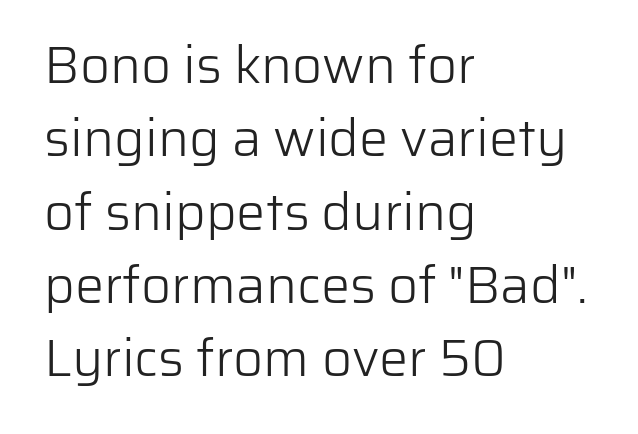
The image shows 52 px light sans-serif type, upright; set left-aligned, normal line spacing (1.41x), normal letter spacing, not underlined; low stroke contrast and a medium x-height.
